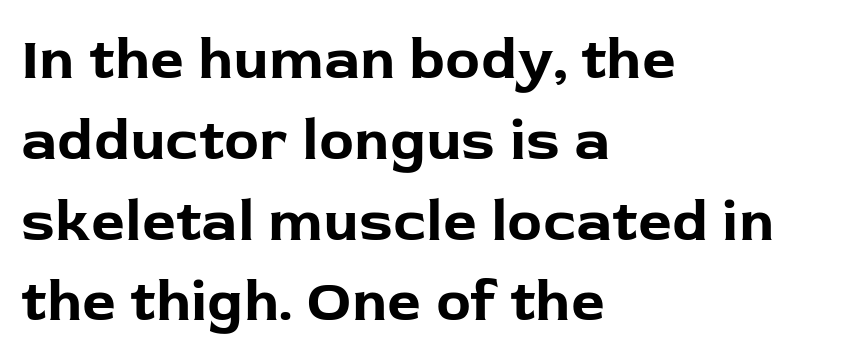
Unmarked baselines from the first word to the last. Between one letter and the next there's only the usual sliver of space. A typesetter would call this proportional, since set widths differ per character. Every stem runs plumb, perpendicular to the baseline. Letterform terminals end flat and unadorned throughout the passage. Line starts are locked; line ends wander.
